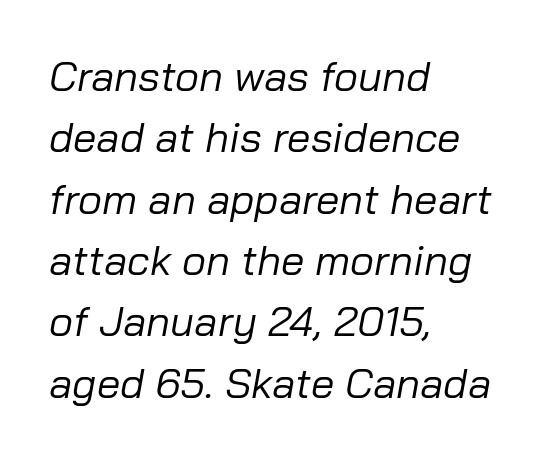
Q: Is the text bold? A: No.
Q: Is the text italic (slanted)? A: Yes, it leans right by about 10 degrees.
Q: Is the text underlined? A: No.
Q: How is the paragraph aligned? A: Left-aligned.
Q: Is the spacing between letters normal or unusually wide? A: Normal.
Q: Is the spacing between lines tight, normal or loose? A: Normal.
Q: Width (condensed, normal, or wide)? A: Normal.
Q: Stroke contrast? A: Low.
Q: x-height? A: Medium.
Q: Monospaced? A: No.
